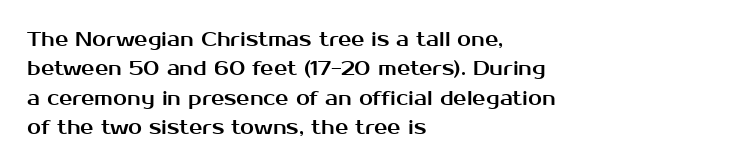
Q: Is the text italic (slanted)? A: No, it is upright.
Q: Is the text underlined? A: No.
Q: How is the paragraph aligned? A: Left-aligned.
Q: Is the spacing between letters normal or unusually wide? A: Normal.
Q: Is the spacing between lines tight, normal or loose? A: Normal.
